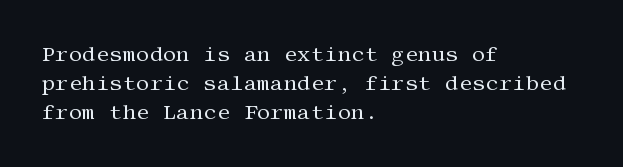
Q: Is the text bold? A: No.
Q: Is the text italic (slanted)? A: No, it is upright.
Q: Is the text underlined? A: No.
Q: How is the paragraph aligned? A: Left-aligned.
Q: Is the spacing between letters normal or unusually wide? A: Normal.
Q: Is the spacing between lines tight, normal or loose? A: Normal.
